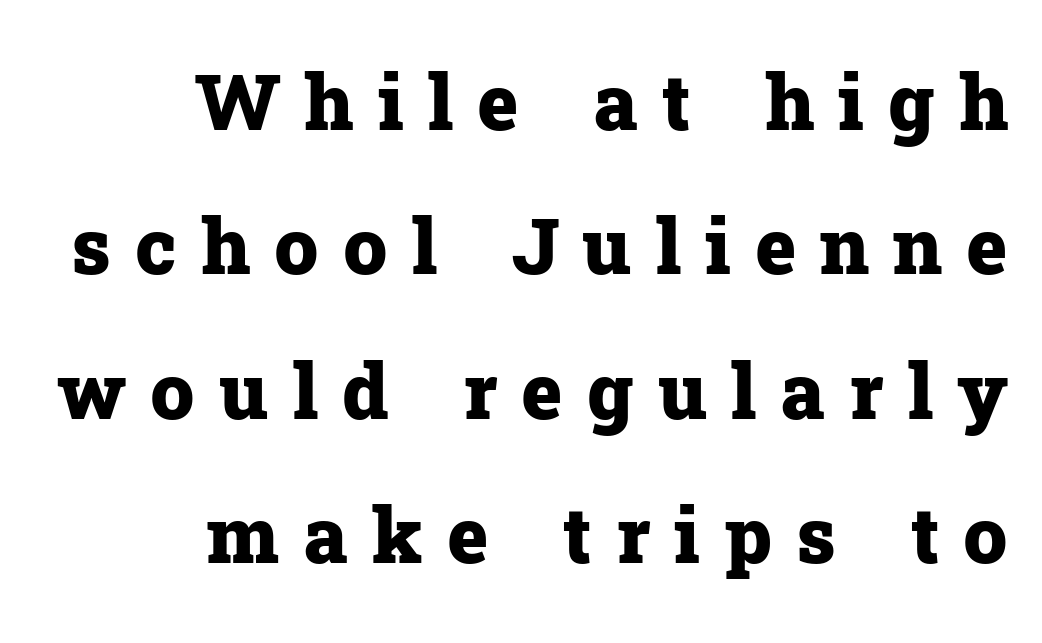
{"serif": "yes", "italic": "no", "bold": "yes", "weight": "heavy", "width": "normal", "stroke_contrast": "low", "x_height": "medium", "monospaced": "no", "underline": "no", "align": "right", "line_spacing_ratio": 1.85, "letter_spacing": "wide", "letter_spacing_em": 0.31, "glyph_px": 78}
